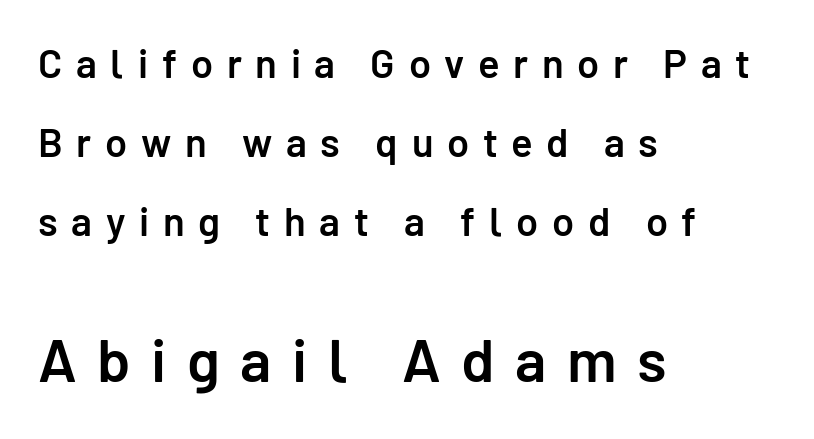
If you drew a line through each stem, it would be perfectly vertical. Does the type have serifs? No, each stem ends abruptly. The vertical gap from one line to the next is large. Clear beneath every line of the passage. Block two is the big one; block one sits smaller above it.
